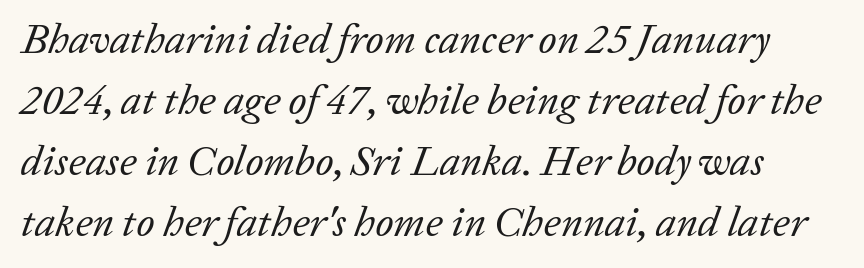
Q: Is the text bold? A: No.
Q: Is the text italic (slanted)? A: Yes, it leans right by about 20 degrees.
Q: Is the typeface a serif or a sans-serif typeface? A: Serif.
Q: Is the text underlined? A: No.
Q: Is the spacing between letters normal or unusually wide? A: Normal.
Q: Is the spacing between lines tight, normal or loose? A: Normal.
Q: Width (condensed, normal, or wide)? A: Normal.
Q: Stroke contrast? A: Low.
Q: x-height? A: Medium.
Q: Monospaced? A: No.
